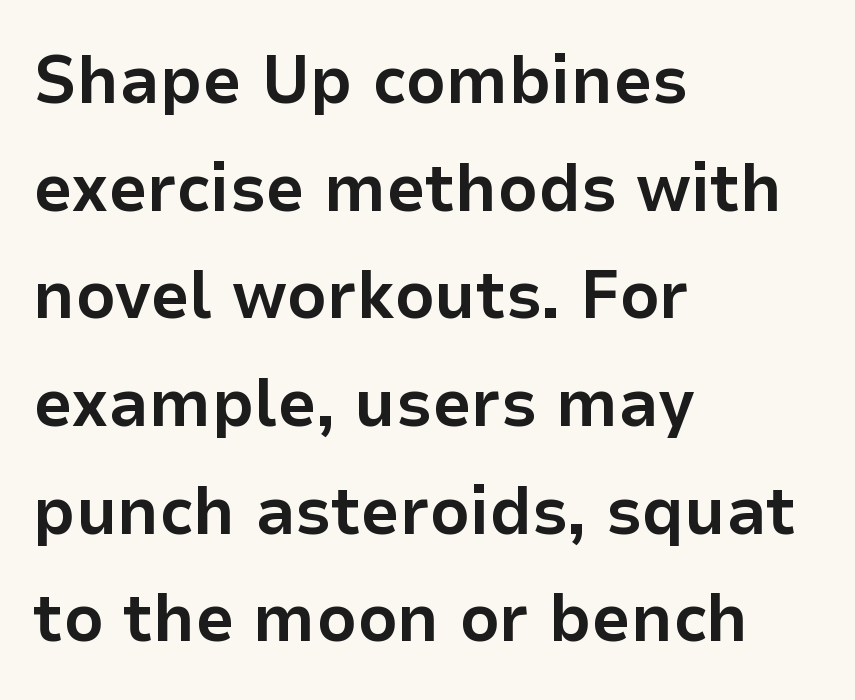
Every stem runs plumb, perpendicular to the baseline. Thick stems and heavy bowls — unmistakably bold. This block has exactly the height ordinary leading produces. How are the letters spaced? Ordinarily, with no added tracking.
